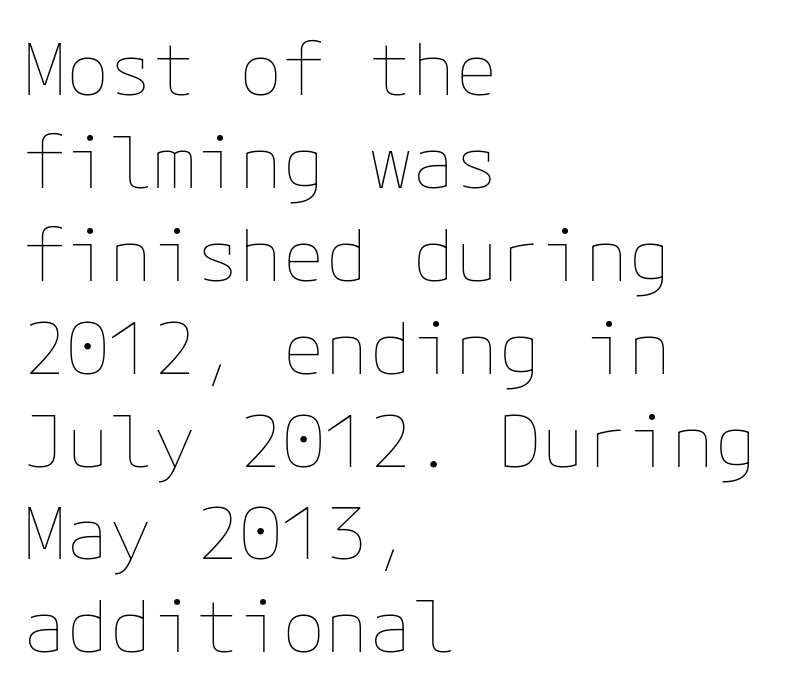
Q: Is the text bold? A: No.
Q: Is the text italic (slanted)? A: No, it is upright.
Q: Is the text underlined? A: No.
Q: How is the paragraph aligned? A: Left-aligned.
Q: Is the spacing between letters normal or unusually wide? A: Normal.
Q: Is the spacing between lines tight, normal or loose? A: Normal.
Q: Width (condensed, normal, or wide)? A: Normal.
Q: Stroke contrast? A: Low.
Q: x-height? A: Medium.
